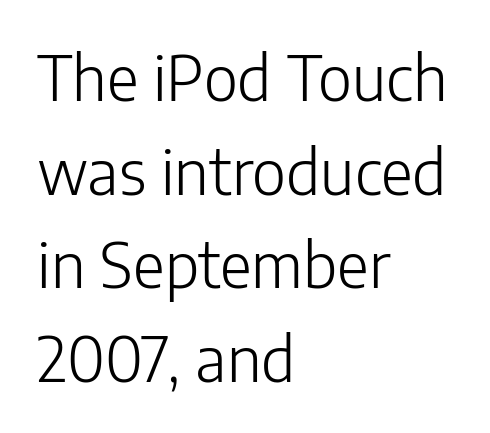
Line beginnings align vertically; line endings do not. Think of a printed novel: that variable character pitch is what you see here. Underline: absent. A typesetter would mark this as roman, not italic. This sample uses a sans-serif face.
